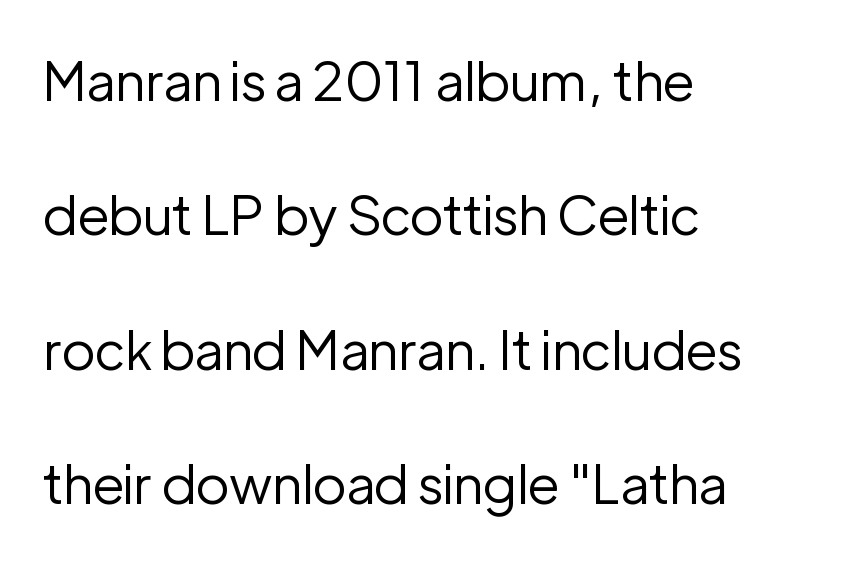
The image shows 54 px regular-weight sans-serif type, upright; set left-aligned, loose line spacing (2.49x), normal letter spacing, not underlined; low stroke contrast and a medium x-height.
